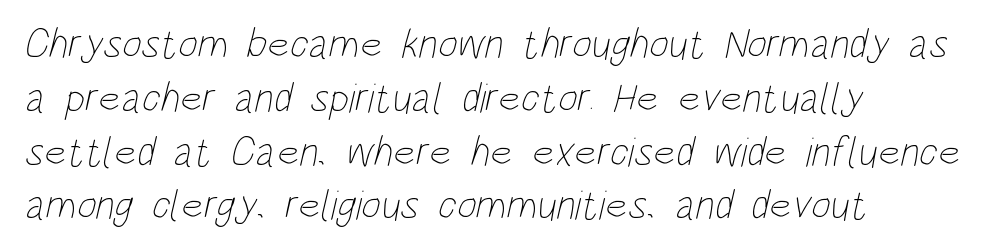
{"bold": "no", "weight": "thin", "width": "condensed", "stroke_contrast": "low", "x_height": "large", "monospaced": "no", "underline": "no", "align": "left", "line_spacing": "normal", "line_spacing_ratio": 1.28, "letter_spacing": "normal", "letter_spacing_em": 0.0, "glyph_px": 42}
